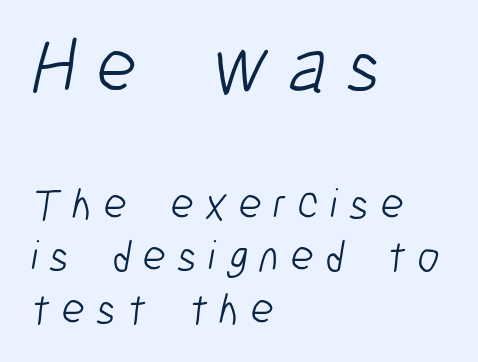
Q: Is the text bold? A: No.
Q: Is the typeface a serif or a sans-serif typeface? A: Sans-serif.
Q: Is the text underlined? A: No.
Q: How is the paragraph aligned? A: Left-aligned.
Q: Is the spacing between letters normal or unusually wide? A: Unusually wide.
Q: Which block of text is set in a larger size, the first (top) or the second (bottom)? A: The first (top) one.
Q: Width (condensed, normal, or wide)? A: Condensed.
Q: Stroke contrast? A: Low.
Q: x-height? A: Medium.
Q: Monospaced? A: No.
